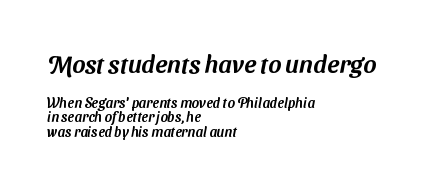
Tracking value appears to be zero — textbook default spacing. Decoration check: the copy has no underline. Bigger letters appear in the top chunk; the bottom chunk is reduced. Caption: multi-line text, flush left, ragged right. How would I describe the line gaps? Narrow and economical.
